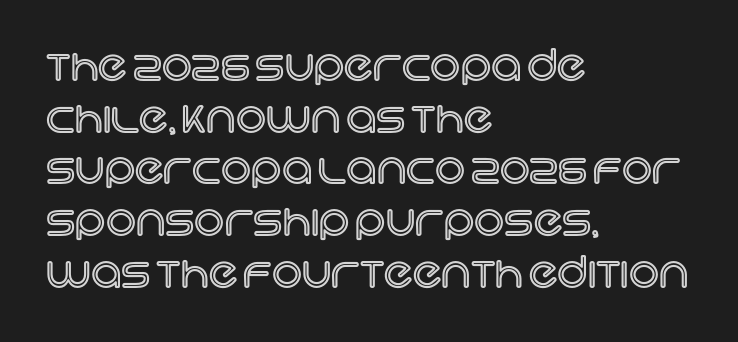
The image shows 42 px text type, upright; set left-aligned, line spacing 1.23x, normal letter spacing, not underlined; a large x-height.
